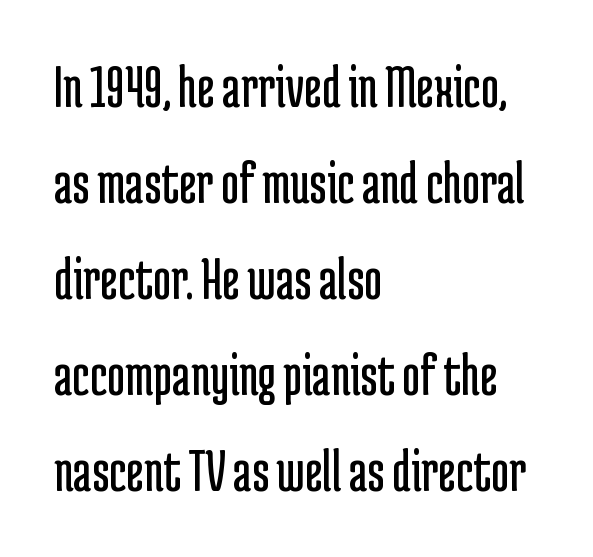
The characters are drawn with everyday or finer stroke widths. Looks like regular typesetting: each glyph gets only the width it needs. The space beneath each line is pristine and unruled. The line texture is even and compact thanks to regular tracking. The lines in this sample share a left origin and differ only in where they stop. Unlike a traditional serif, this face leaves its strokes unadorned.
